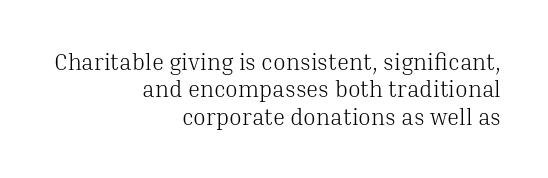
No letter is thick-stroked: the sample isn't bold. Does extra space separate the letters? No, they use regular spacing. Nope, not italic — everything's standing straight. The gap between lines stays unmarked. The lines in this sample share a right terminus and differ only in where they begin.
